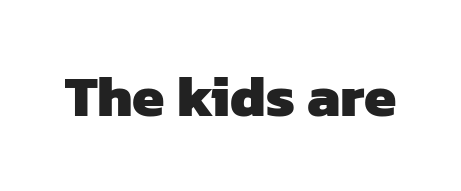
The image shows 58 px heavy sans-serif type; set normal letter spacing, not underlined; low stroke contrast and a medium x-height.
